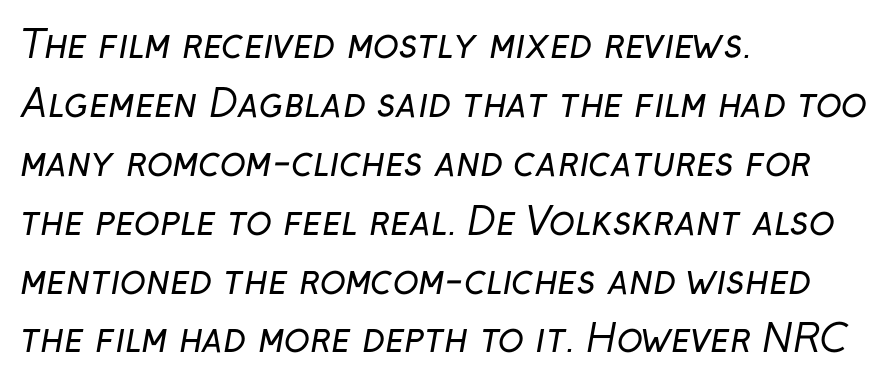
{"serif": "no", "bold": "no", "weight": "regular", "width": "normal", "stroke_contrast": "low", "x_height": "medium", "monospaced": "no", "underline": "no", "align": "left", "line_spacing": "normal", "line_spacing_ratio": 1.55, "letter_spacing": "normal", "letter_spacing_em": 0.0, "glyph_px": 38}
